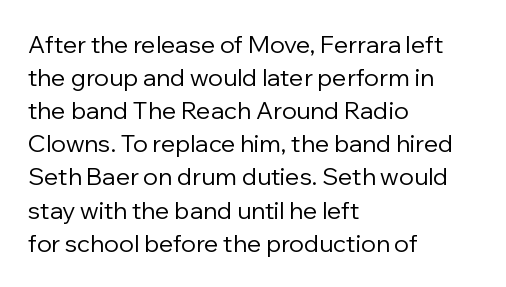
Horizontally, the lines are justified to the leading edge only. A roman cut, with each character standing at attention. The lines sit at an ordinary, default distance from one another. The font sits on the lighter half of the weight spectrum, regular included. Just letters on the line, the space beneath them empty. Standard letterfit; no display-style spreading of the glyphs.
